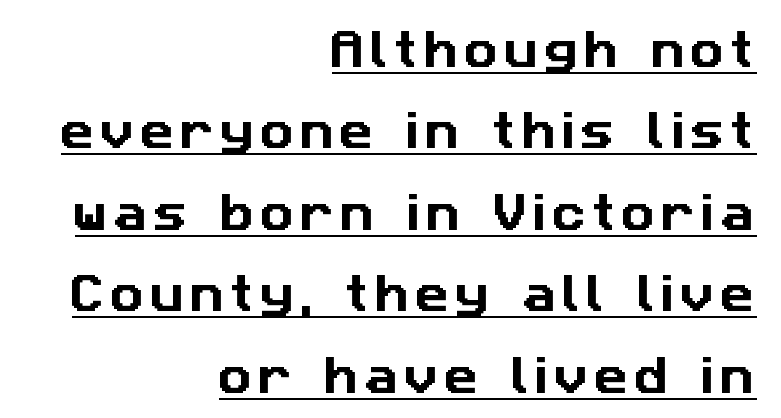
{"serif": "no", "width": "normal", "stroke_contrast": "low", "x_height": "medium", "monospaced": "no", "underline": "yes", "align": "right", "line_spacing": "loose", "line_spacing_ratio": 1.94, "glyph_px": 42}
